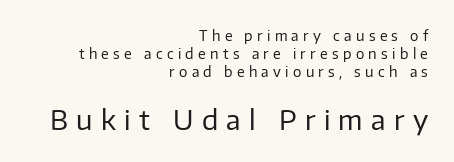
Q: Is the text bold? A: No.
Q: Is the text italic (slanted)? A: No, it is upright.
Q: Is the text underlined? A: No.
Q: How is the paragraph aligned? A: Right-aligned.
Q: Is the spacing between letters normal or unusually wide? A: Unusually wide.
Q: Is the spacing between lines tight, normal or loose? A: Normal.
Q: Which block of text is set in a larger size, the first (top) or the second (bottom)? A: The second (bottom) one.
